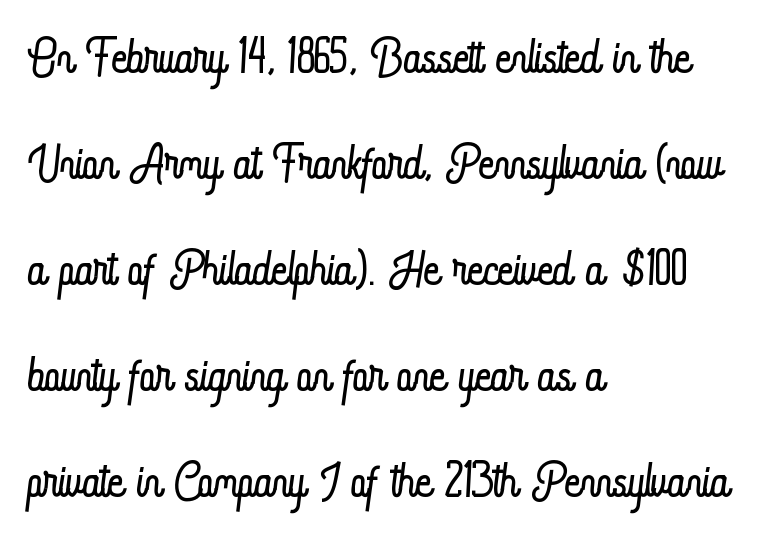
{"bold": "no", "weight": "light", "width": "condensed", "stroke_contrast": "low", "x_height": "small", "monospaced": "no", "underline": "no", "align": "left", "line_spacing": "normal", "line_spacing_ratio": 1.56, "letter_spacing": "normal", "letter_spacing_em": 0.0, "glyph_px": 68}
